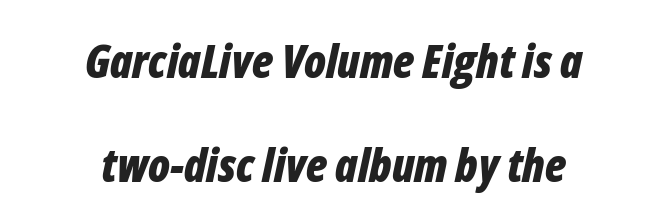
The image shows 46 px bold, condensed type, italic (leaning right); set centered, loose line spacing (2.26x), normal letter spacing, not underlined; low stroke contrast and a medium x-height.
